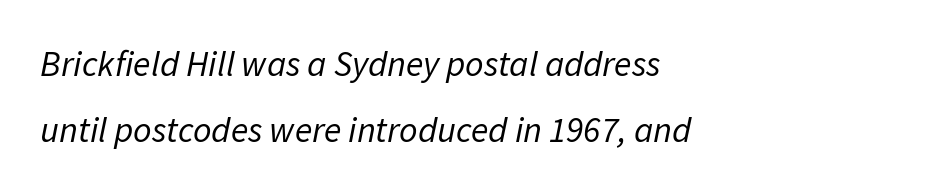
The image shows 36 px regular-weight type, italic (leaning right); set left-aligned, line spacing 1.82x, normal letter spacing, not underlined; low stroke contrast and a medium x-height.
